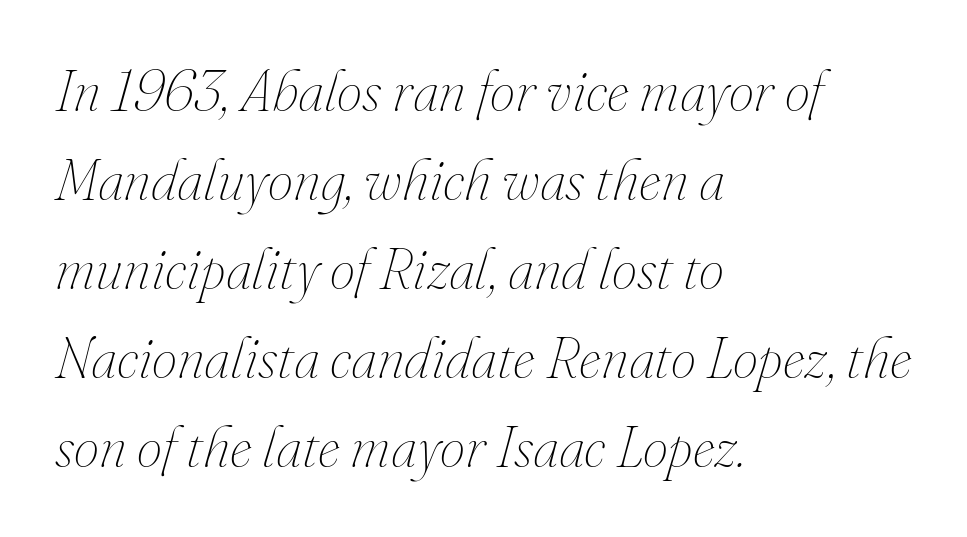
Q: Is the text bold? A: No.
Q: Is the text italic (slanted)? A: Yes, it leans right by about 16 degrees.
Q: Is the text underlined? A: No.
Q: How is the paragraph aligned? A: Left-aligned.
Q: Is the spacing between letters normal or unusually wide? A: Normal.
Q: Is the spacing between lines tight, normal or loose? A: Normal.
Q: Width (condensed, normal, or wide)? A: Normal.
Q: Stroke contrast? A: Medium.
Q: x-height? A: Small.
Q: Monospaced? A: No.
